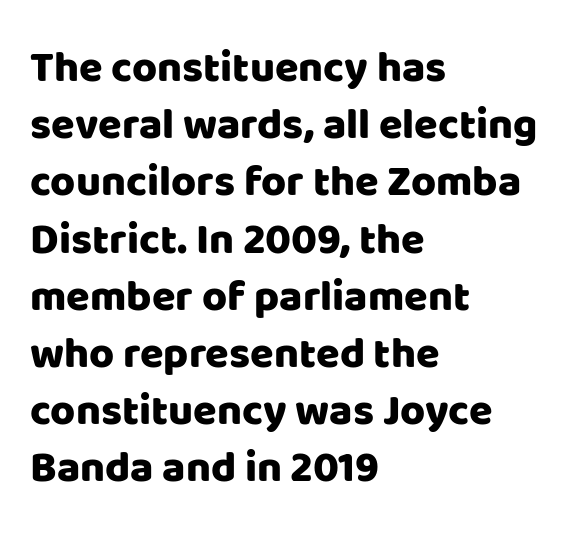
The image shows 43 px sans-serif type, upright; set left-aligned, normal line spacing (1.33x), normal letter spacing, not underlined; low stroke contrast and a large x-height.
